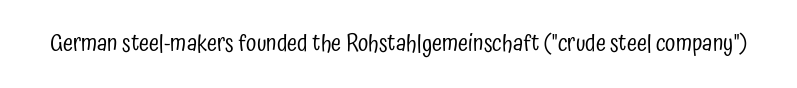
{"italic": "no", "bold": "no", "underline": "no", "letter_spacing": "normal", "letter_spacing_em": 0.0, "glyph_px": 23}
